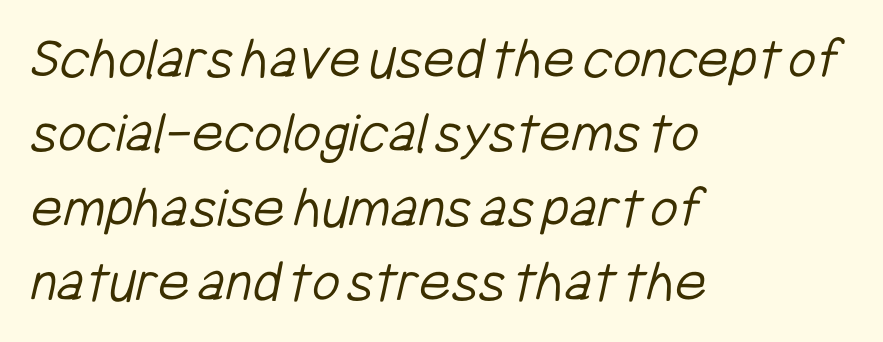
The image shows 61 px light, condensed sans-serif type; set left-aligned, line spacing 1.22x, normal letter spacing, not underlined; low stroke contrast and a medium x-height.
